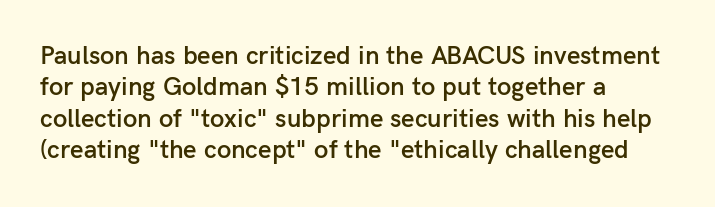
{"italic": "no", "bold": "semi", "underline": "no", "align": "left", "line_spacing_ratio": 1.21, "letter_spacing": "normal", "letter_spacing_em": 0.0, "glyph_px": 26}
